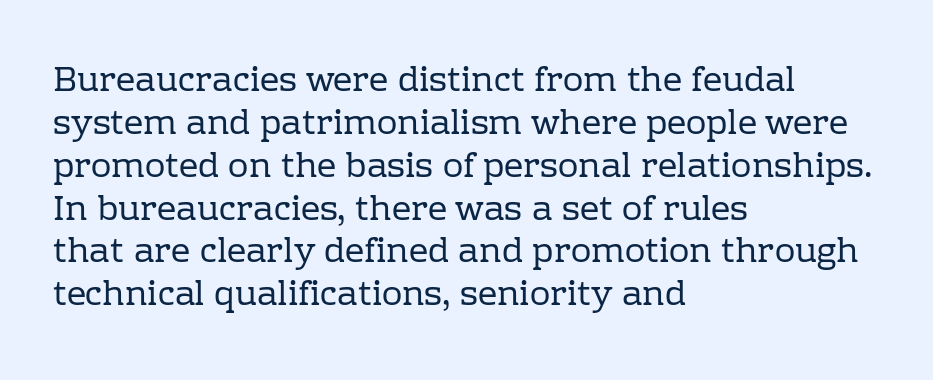
Q: Is the text bold? A: No.
Q: Is the text italic (slanted)? A: No, it is upright.
Q: Is the typeface a serif or a sans-serif typeface? A: Serif.
Q: Is the text underlined? A: No.
Q: How is the paragraph aligned? A: Left-aligned.
Q: Is the spacing between letters normal or unusually wide? A: Normal.
Q: Is the spacing between lines tight, normal or loose? A: Normal.
Q: Width (condensed, normal, or wide)? A: Normal.
Q: Stroke contrast? A: Low.
Q: x-height? A: Medium.
Q: Monospaced? A: No.
